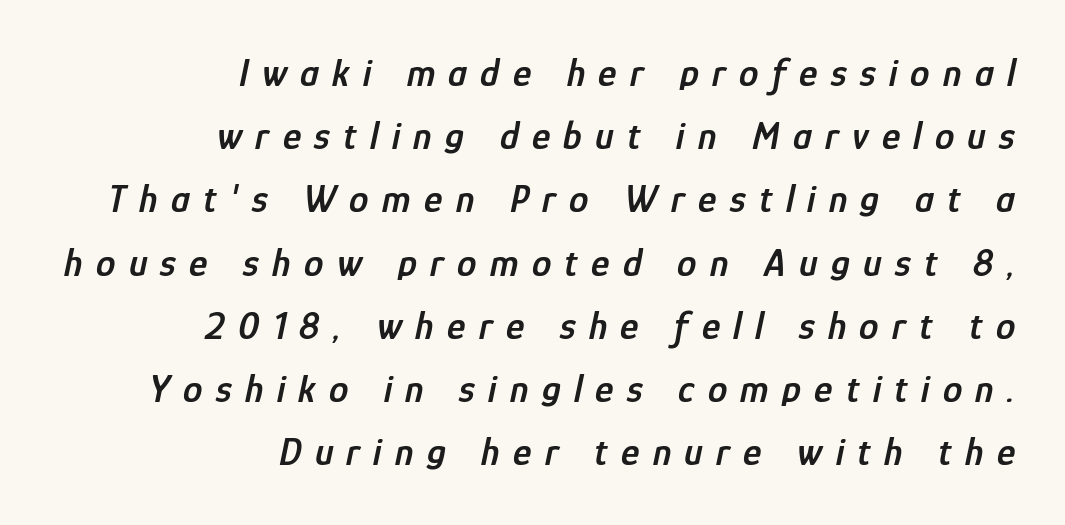
The image shows 39 px semibold, condensed type, italic (leaning right); set right-aligned, normal line spacing (1.62x), unusually wide letter spacing (+0.34 em), not underlined; low stroke contrast and a medium x-height.
